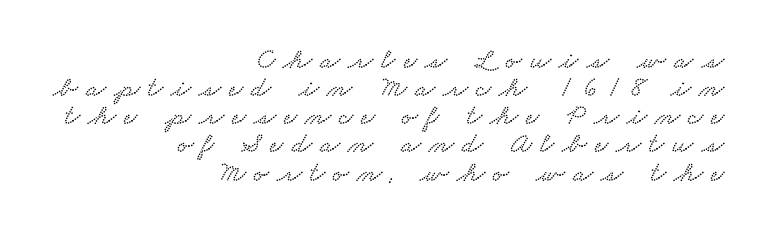
The image shows 29 px wide serif type; set right-aligned, tight line spacing (0.97x), unusually wide letter spacing (+0.28 em), not underlined; low stroke contrast and a small x-height.
